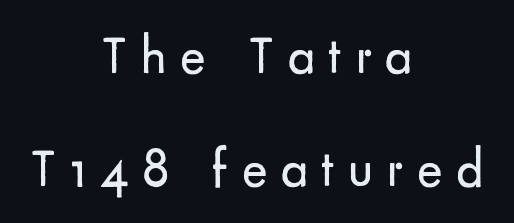
{"serif": "no", "italic": "no", "bold": "no", "weight": "regular", "width": "normal", "stroke_contrast": "low", "x_height": "small", "monospaced": "no", "underline": "no", "align": "center", "line_spacing": "loose", "line_spacing_ratio": 2.09, "letter_spacing": "wide", "letter_spacing_em": 0.25, "glyph_px": 54}
